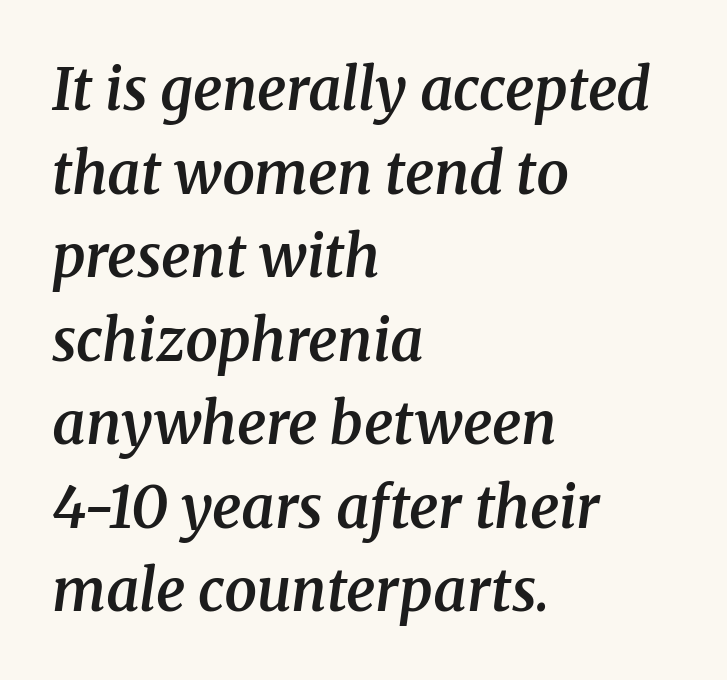
Q: Is the text bold? A: Semi-bold.
Q: Is the text italic (slanted)? A: Yes, it leans right by about 8 degrees.
Q: Is the typeface a serif or a sans-serif typeface? A: Serif.
Q: Is the text underlined? A: No.
Q: How is the paragraph aligned? A: Left-aligned.
Q: Is the spacing between letters normal or unusually wide? A: Normal.
Q: Is the spacing between lines tight, normal or loose? A: Normal.
Q: Width (condensed, normal, or wide)? A: Normal.
Q: Stroke contrast? A: Medium.
Q: x-height? A: Medium.
Q: Monospaced? A: No.
